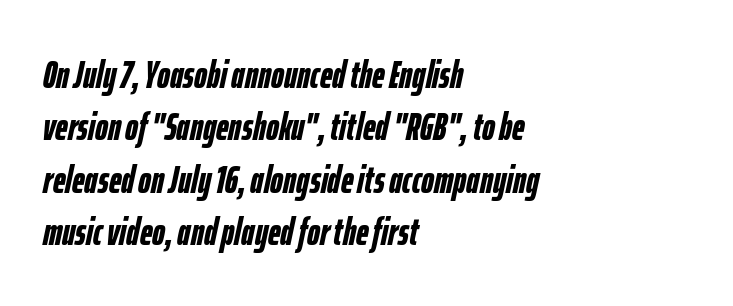
Q: Is the text bold? A: Yes.
Q: Is the text italic (slanted)? A: Yes, it leans right by about 12 degrees.
Q: Is the text underlined? A: No.
Q: How is the paragraph aligned? A: Left-aligned.
Q: Is the spacing between letters normal or unusually wide? A: Normal.
Q: Is the spacing between lines tight, normal or loose? A: Normal.
Q: Width (condensed, normal, or wide)? A: Condensed.
Q: Stroke contrast? A: Low.
Q: x-height? A: Medium.
Q: Monospaced? A: No.
